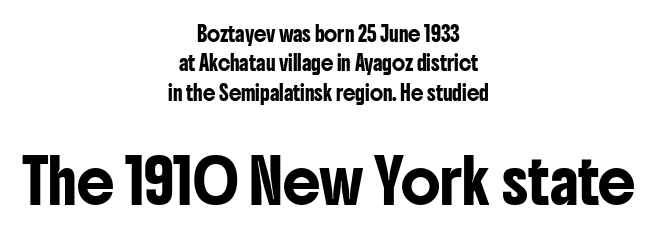
Q: Is the text italic (slanted)? A: No, it is upright.
Q: Is the typeface a serif or a sans-serif typeface? A: Sans-serif.
Q: Is the text underlined? A: No.
Q: How is the paragraph aligned? A: Centered.
Q: Is the spacing between letters normal or unusually wide? A: Normal.
Q: Is the spacing between lines tight, normal or loose? A: Loose.
Q: Which block of text is set in a larger size, the first (top) or the second (bottom)? A: The second (bottom) one.
Q: Width (condensed, normal, or wide)? A: Condensed.
Q: Stroke contrast? A: Low.
Q: x-height? A: Medium.
Q: Monospaced? A: No.
